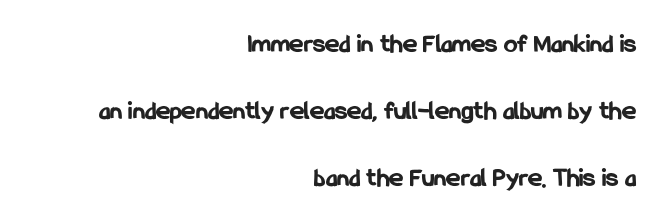
{"italic": "no", "bold": "yes", "underline": "no", "align": "right", "line_spacing": "loose", "line_spacing_ratio": 2.48, "letter_spacing": "normal", "letter_spacing_em": 0.0, "glyph_px": 27}
